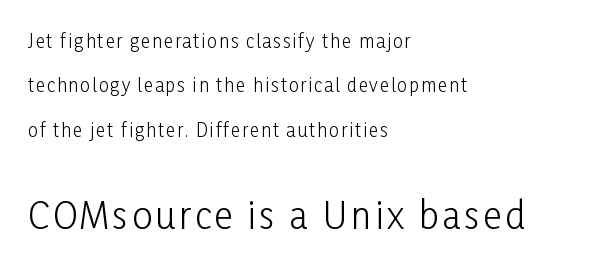
{"serif": "no", "italic": "no", "bold": "no", "weight": "light", "width": "condensed", "stroke_contrast": "low", "x_height": "medium", "monospaced": "no", "underline": "no", "align": "left", "line_spacing": "loose", "line_spacing_ratio": 2.47, "larger_block": "second", "size_ratio": 2.0, "glyph_px": 36}
